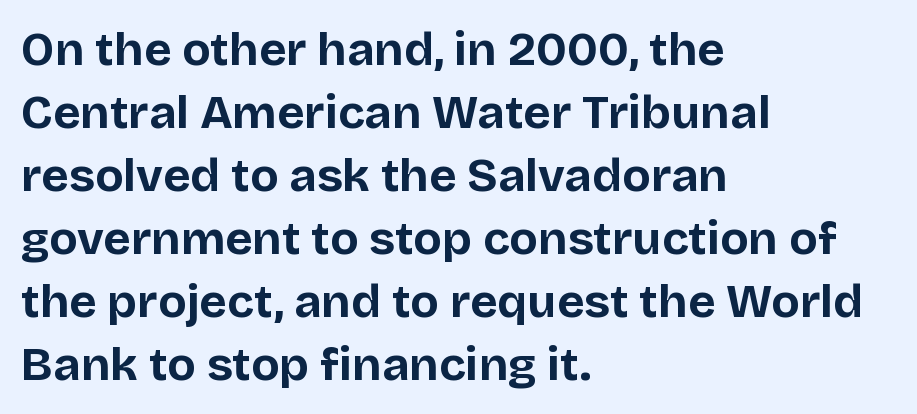
The image shows 47 px bold sans-serif type, upright; set left-aligned, normal line spacing (1.34x), normal letter spacing, not underlined; low stroke contrast and a large x-height.
